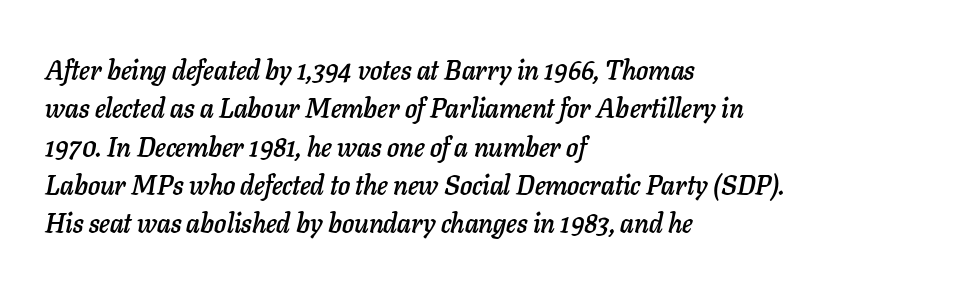
The image shows 27 px text type, italic (leaning right); set left-aligned, normal line spacing (1.42x), normal letter spacing, not underlined.
